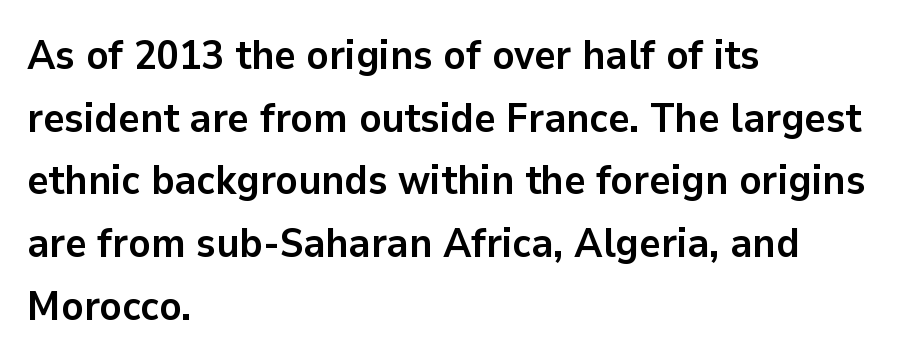
The image shows 41 px semibold sans-serif type, upright; set left-aligned, normal line spacing (1.53x), normal letter spacing, not underlined; low stroke contrast and a medium x-height.
